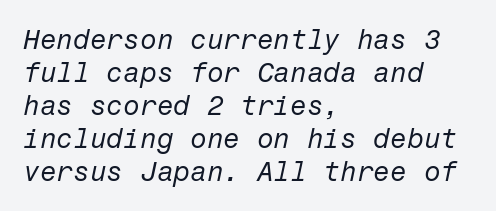
Q: Is the text bold? A: No.
Q: Is the text italic (slanted)? A: Yes, it leans right by about 12 degrees.
Q: Is the text underlined? A: No.
Q: How is the paragraph aligned? A: Left-aligned.
Q: Is the spacing between letters normal or unusually wide? A: Normal.
